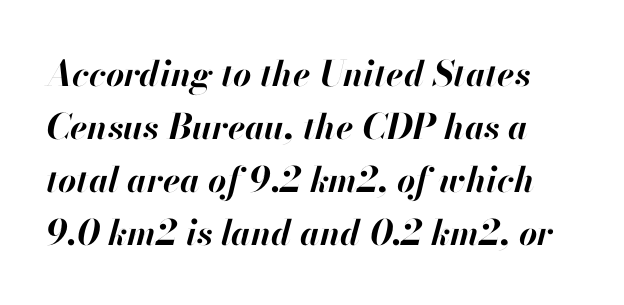
Q: Is the text bold? A: Yes.
Q: Is the text italic (slanted)? A: Yes, it leans right by about 13 degrees.
Q: Is the text underlined? A: No.
Q: Is the spacing between letters normal or unusually wide? A: Normal.
Q: Is the spacing between lines tight, normal or loose? A: Normal.
Q: Width (condensed, normal, or wide)? A: Normal.
Q: Stroke contrast? A: High.
Q: x-height? A: Small.
Q: Monospaced? A: No.
